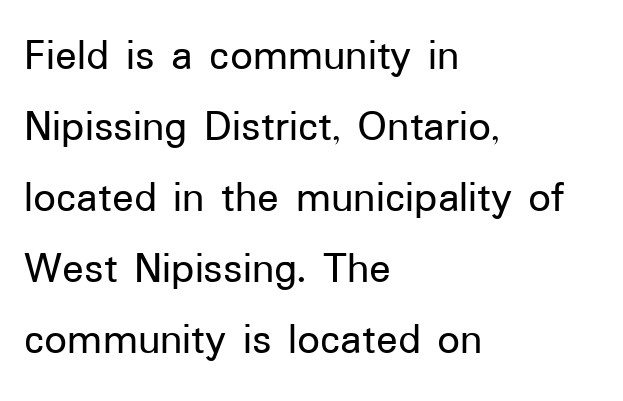
{"serif": "no", "italic": "no", "width": "normal", "stroke_contrast": "low", "x_height": "medium", "monospaced": "no", "underline": "no", "align": "left", "line_spacing": "normal", "line_spacing_ratio": 1.58, "letter_spacing": "normal", "letter_spacing_em": 0.0, "glyph_px": 45}
